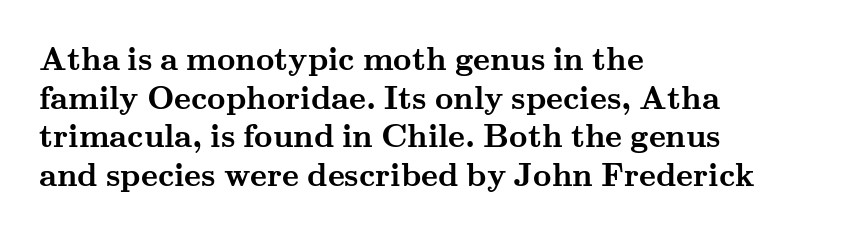
Q: Is the text bold? A: Yes.
Q: Is the text italic (slanted)? A: No, it is upright.
Q: Is the typeface a serif or a sans-serif typeface? A: Serif.
Q: Is the text underlined? A: No.
Q: How is the paragraph aligned? A: Left-aligned.
Q: Is the spacing between letters normal or unusually wide? A: Normal.
Q: Width (condensed, normal, or wide)? A: Wide.
Q: Stroke contrast? A: Medium.
Q: x-height? A: Small.
Q: Monospaced? A: No.
